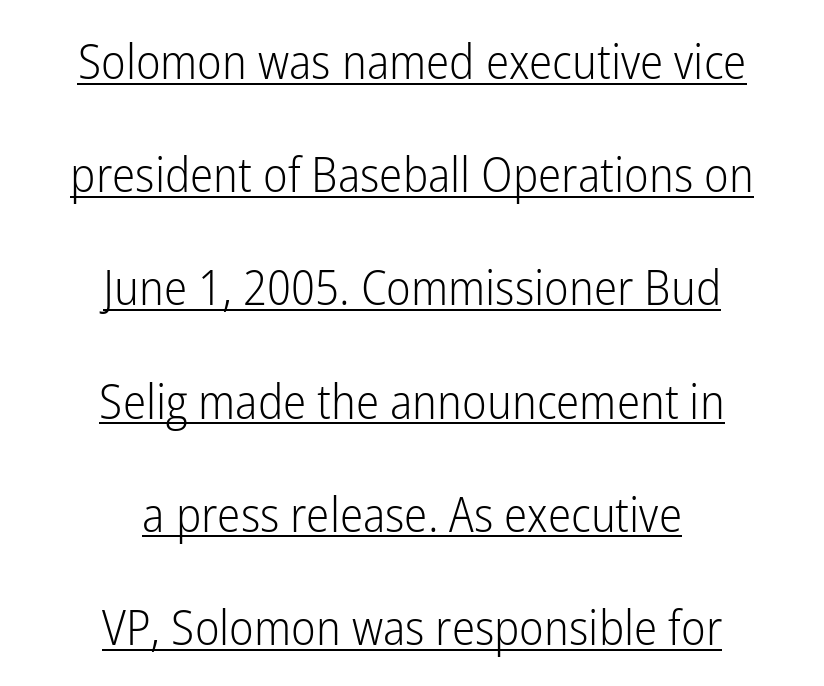
Q: Is the text bold? A: No.
Q: Is the text italic (slanted)? A: No, it is upright.
Q: Is the typeface a serif or a sans-serif typeface? A: Sans-serif.
Q: Is the text underlined? A: Yes.
Q: How is the paragraph aligned? A: Centered.
Q: Is the spacing between letters normal or unusually wide? A: Normal.
Q: Is the spacing between lines tight, normal or loose? A: Loose.
Q: Width (condensed, normal, or wide)? A: Condensed.
Q: Stroke contrast? A: Low.
Q: x-height? A: Medium.
Q: Monospaced? A: No.
